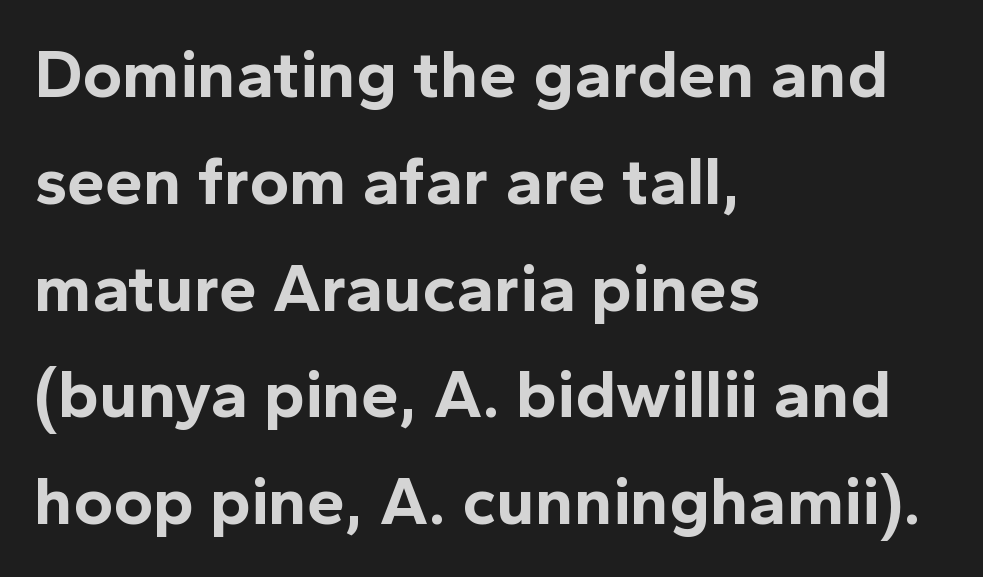
This rendering features lettering with no underline. Spacing verdict: proportional, widths tailored to each character. The lettering stays uniformly vertical, giving the passage a roman look. Teacher's note: observe the even left margin — that is flush-left alignment. Letter spacing: default. The letters are bold, with thick, heavy strokes.
